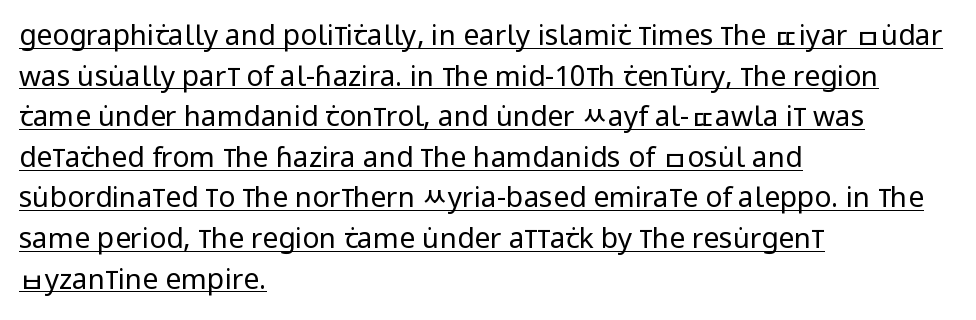
{"serif": "no", "italic": "no", "bold": "no", "weight": "regular", "width": "condensed", "stroke_contrast": "low", "x_height": "large", "monospaced": "no", "underline": "yes", "align": "left", "line_spacing": "normal", "line_spacing_ratio": 1.45, "letter_spacing": "normal", "letter_spacing_em": 0.0, "glyph_px": 28}
